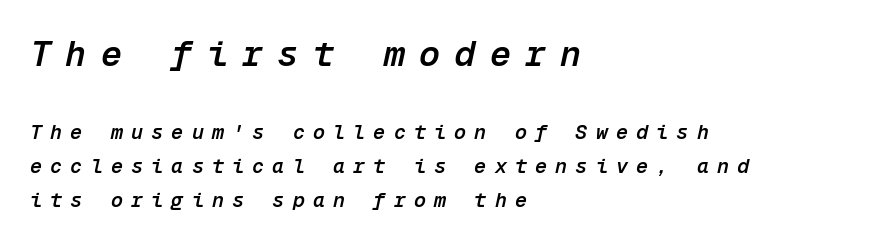
The horizontal fit of the characters is loose and conspicuously gappy. Horizontally, the lines are justified to the leading edge only. Students, this is semibold: more ink than regular, less than bold. Italic: yes, the glyphs are oblique. Looks like terminal output: every glyph gets an equal slot. Whoever set this made the first block the dominant, larger element.
